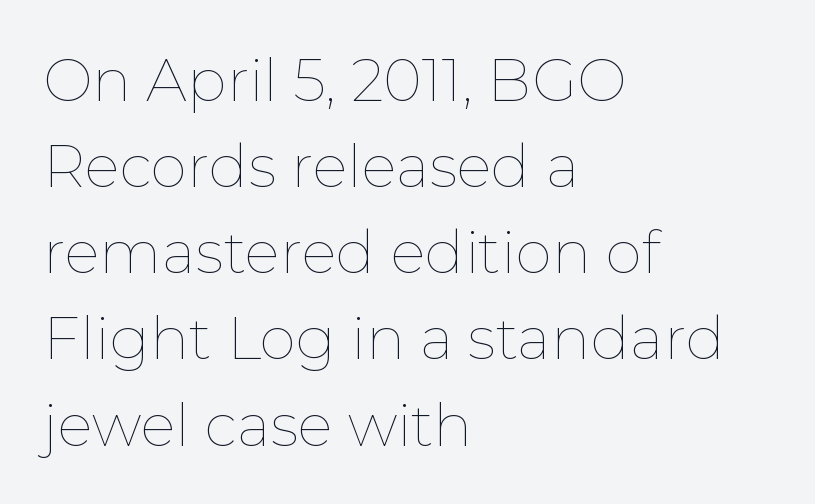
The image shows 59 px thin type, upright; set left-aligned, normal line spacing (1.46x), normal letter spacing, not underlined; low stroke contrast and a medium x-height.
